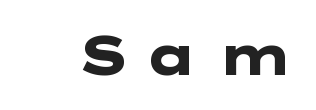
{"serif": "no", "italic": "no", "bold": "yes", "weight": "heavy", "width": "wide", "stroke_contrast": "low", "x_height": "medium", "underline": "no", "letter_spacing": "wide", "letter_spacing_em": 0.28, "glyph_px": 54}
